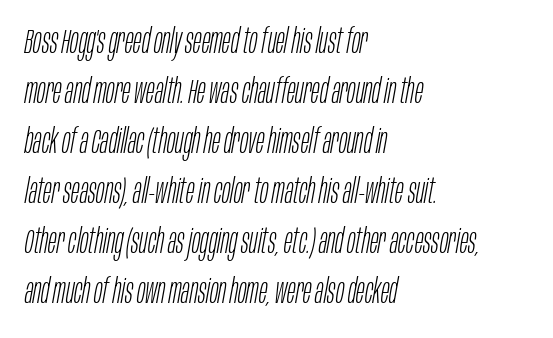
Q: Is the text bold? A: No.
Q: Is the text italic (slanted)? A: Yes, it leans right by about 10 degrees.
Q: Is the text underlined? A: No.
Q: How is the paragraph aligned? A: Left-aligned.
Q: Is the spacing between letters normal or unusually wide? A: Normal.
Q: Is the spacing between lines tight, normal or loose? A: Normal.
Q: Width (condensed, normal, or wide)? A: Condensed.
Q: Stroke contrast? A: Low.
Q: x-height? A: Large.
Q: Monospaced? A: No.
